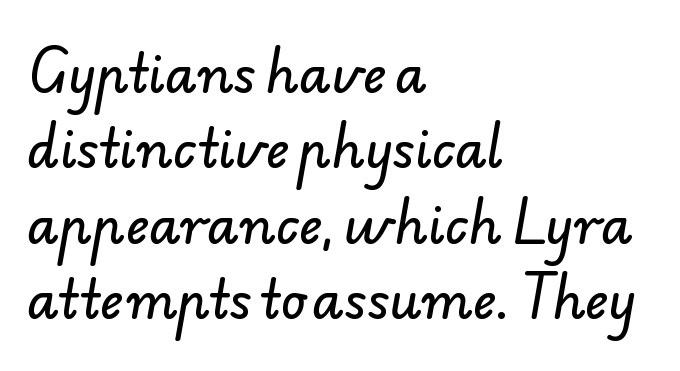
The characters display no serif detailing; their extremities are plain. Vertically, the passage feels balanced, rows spaced as you'd expect. Each letter keeps its own natural width here, so spacing adapts to shape. The passage shown is not underscored anywhere. The rendering keeps characters at their native spacing.
